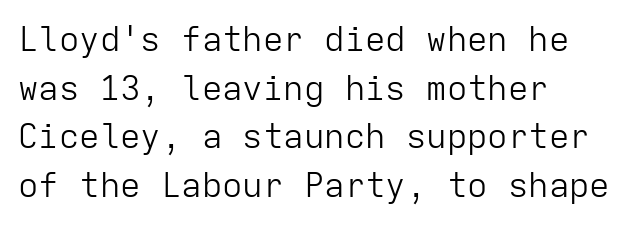
{"serif": "no", "italic": "no", "bold": "no", "weight": "light", "width": "normal", "stroke_contrast": "low", "x_height": "medium", "monospaced": "yes", "underline": "no", "align": "left", "line_spacing": "normal", "line_spacing_ratio": 1.43, "letter_spacing": "normal", "letter_spacing_em": 0.0, "glyph_px": 34}
